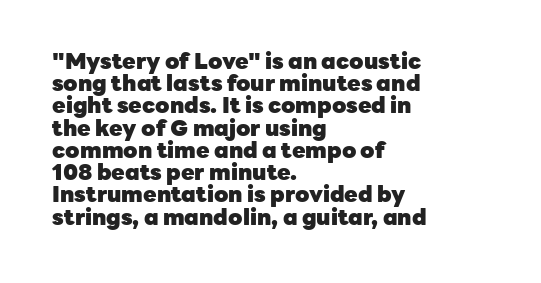
Q: Is the text bold? A: Yes.
Q: Is the text italic (slanted)? A: No, it is upright.
Q: Is the text underlined? A: No.
Q: How is the paragraph aligned? A: Left-aligned.
Q: Is the spacing between letters normal or unusually wide? A: Normal.
Q: Is the spacing between lines tight, normal or loose? A: Tight.
